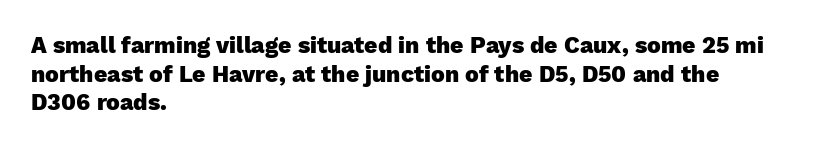
{"italic": "no", "bold": "yes", "underline": "no", "align": "left", "line_spacing_ratio": 1.24, "letter_spacing": "normal", "letter_spacing_em": 0.0, "glyph_px": 23}
